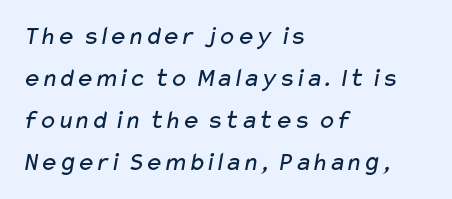
The image shows 27 px text type; set left-aligned, normal line spacing (1.56x), normal letter spacing, not underlined.
